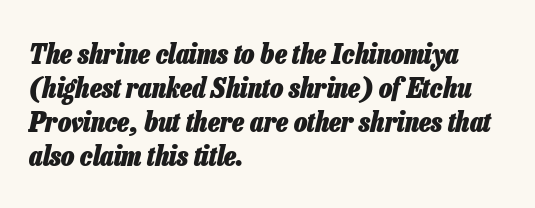
Q: Is the text bold? A: Yes.
Q: Is the text italic (slanted)? A: Yes, it leans right by about 13 degrees.
Q: Is the text underlined? A: No.
Q: How is the paragraph aligned? A: Left-aligned.
Q: Is the spacing between letters normal or unusually wide? A: Normal.
Q: Width (condensed, normal, or wide)? A: Condensed.
Q: Stroke contrast? A: Low.
Q: x-height? A: Medium.
Q: Monospaced? A: No.
